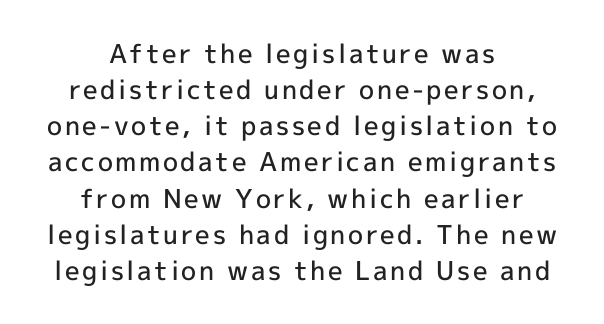
The image shows 26 px text type, upright; set centered, normal line spacing (1.39x), not underlined.
